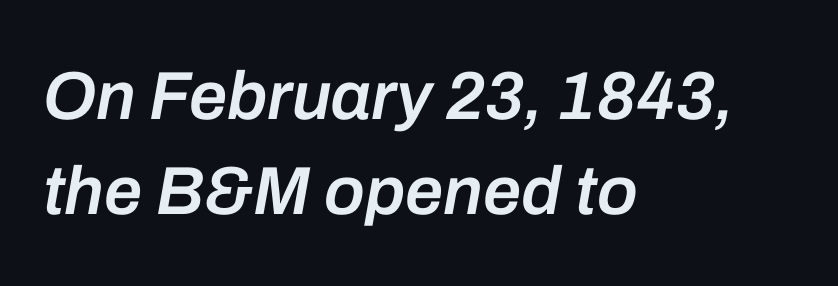
Q: Is the text bold? A: Semi-bold.
Q: Is the text italic (slanted)? A: Yes, it leans right by about 10 degrees.
Q: Is the text underlined? A: No.
Q: How is the paragraph aligned? A: Left-aligned.
Q: Is the spacing between letters normal or unusually wide? A: Normal.
Q: Is the spacing between lines tight, normal or loose? A: Normal.
Q: Width (condensed, normal, or wide)? A: Normal.
Q: Stroke contrast? A: Low.
Q: x-height? A: Medium.
Q: Monospaced? A: No.
